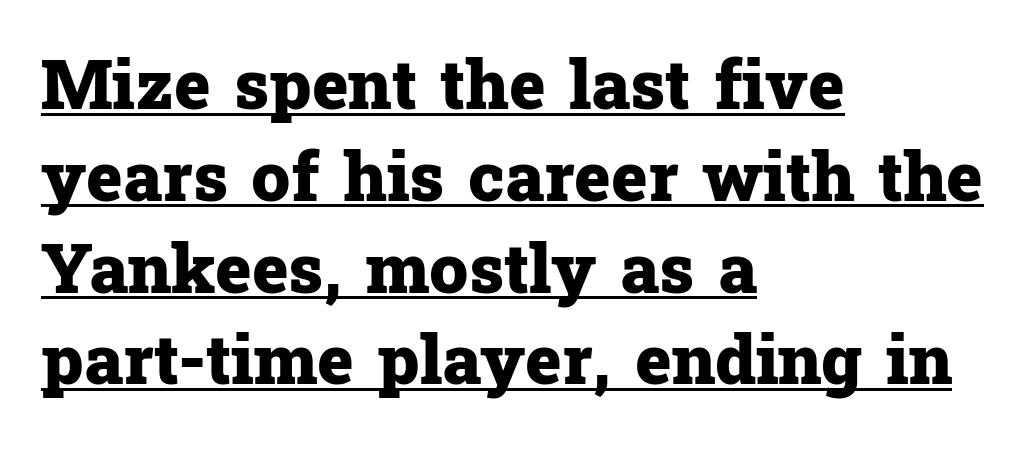
The image shows 69 px heavy serif type, upright; set left-aligned, normal line spacing (1.33x), normal letter spacing, underlined; low stroke contrast and a medium x-height.
